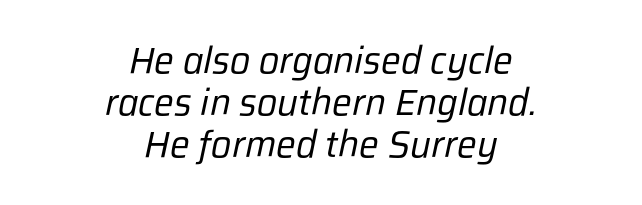
Quick note: interline space is minimal. The paragraph shown floats in the horizontal middle. A typesetter would mark this as italic. The font sits on the lighter half of the weight spectrum, regular included. The string is rendered with underlining switched off.
